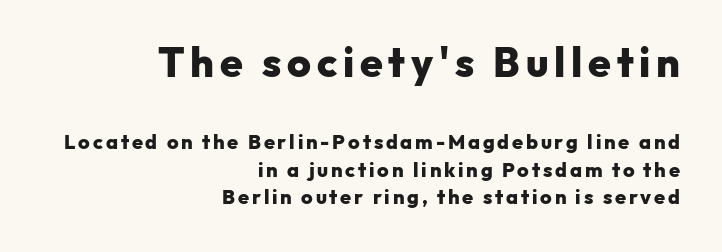
The image shows 41 px heavy sans-serif type, upright; set right-aligned, normal line spacing (1.39x), not underlined; the first (top) block is 2.05x larger; low stroke contrast and a medium x-height.
